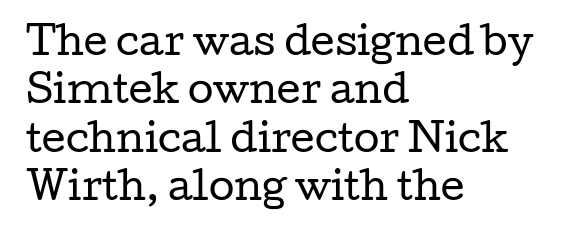
{"serif": "yes", "italic": "no", "bold": "no", "weight": "regular", "width": "wide", "stroke_contrast": "low", "x_height": "medium", "monospaced": "no", "underline": "no", "align": "left", "line_spacing": "normal", "line_spacing_ratio": 1.31, "letter_spacing": "normal", "letter_spacing_em": 0.0, "glyph_px": 37}
